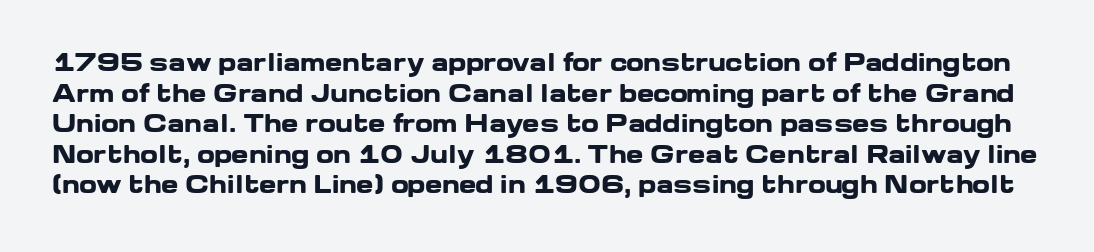
The image shows 23 px bold type, upright; set normal line spacing (1.33x), normal letter spacing, not underlined.
